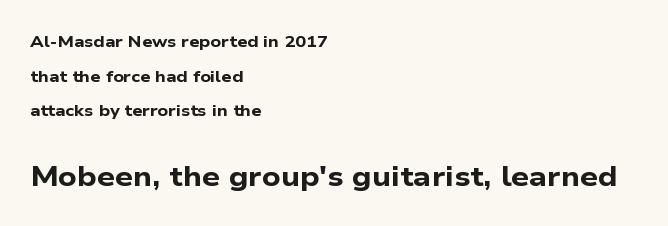
Q: Is the text bold? A: Yes.
Q: Is the typeface a serif or a sans-serif typeface? A: Sans-serif.
Q: Is the text underlined? A: No.
Q: How is the paragraph aligned? A: Left-aligned.
Q: Is the spacing between letters normal or unusually wide? A: Normal.
Q: Is the spacing between lines tight, normal or loose? A: Loose.
Q: Which block of text is set in a larger size, the first (top) or the second (bottom)? A: The second (bottom) one.
Q: Width (condensed, normal, or wide)? A: Wide.
Q: Stroke contrast? A: Low.
Q: x-height? A: Medium.
Q: Monospaced? A: No.
